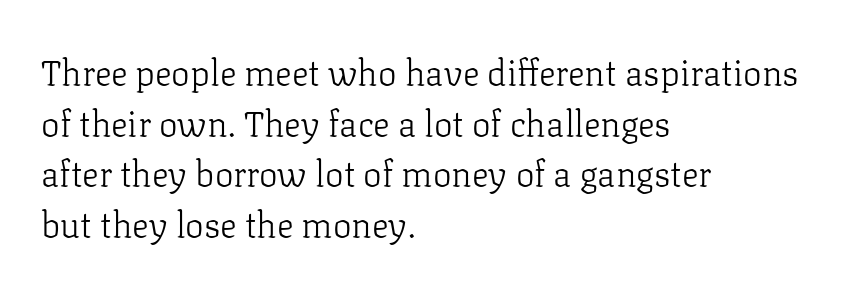
{"serif": "yes", "italic": "no", "bold": "no", "weight": "light", "width": "normal", "stroke_contrast": "low", "x_height": "medium", "monospaced": "no", "underline": "no", "align": "left", "line_spacing": "normal", "line_spacing_ratio": 1.45, "letter_spacing": "normal", "letter_spacing_em": 0.0, "glyph_px": 35}
